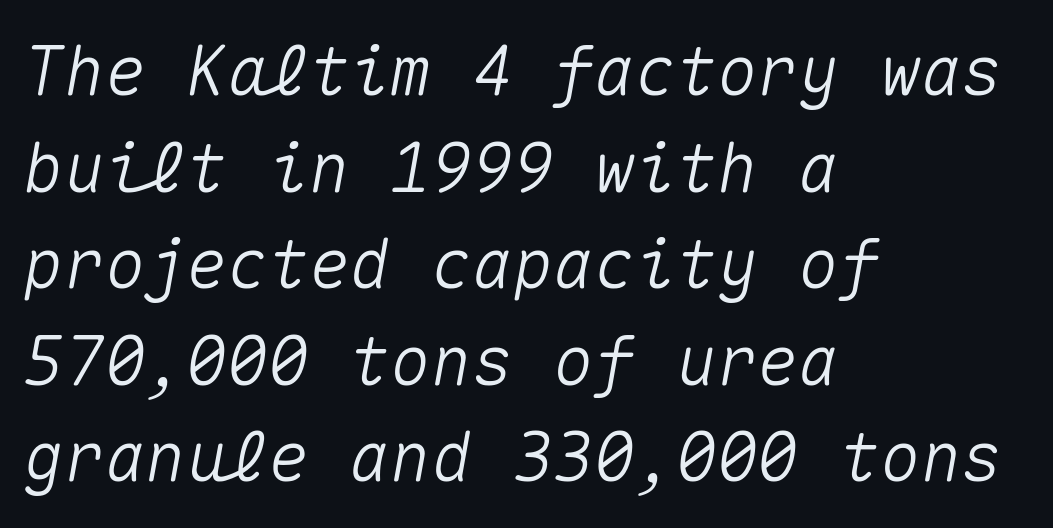
The image shows 68 px text type, italic (leaning right), monospaced; set left-aligned, normal line spacing (1.42x), normal letter spacing, not underlined; medium stroke contrast and a medium x-height.
